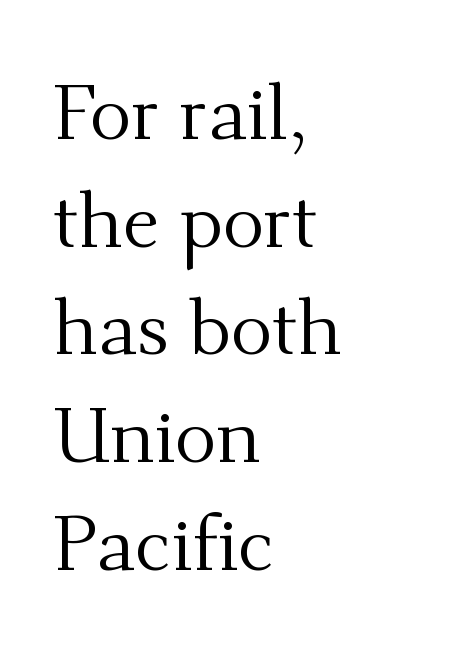
Every character sits straight up, as roman type does. If you measured baseline to baseline, you'd find a middling distance. Descender tails drop into unmarked territory. Varying glyph widths throughout — classic text-font behaviour.
